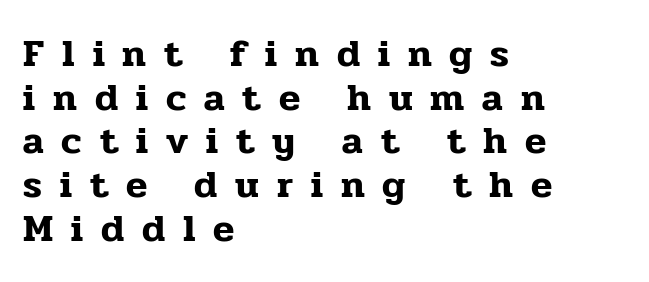
The passage shown is typeset with a serif family. There is plenty of visible air inserted between adjacent glyphs. Horizontal bands of white between lines are thin slivers. The font's upright variant was chosen for this text. The passage is arranged the way most books set body copy — flush left. The baseline area is clear.
